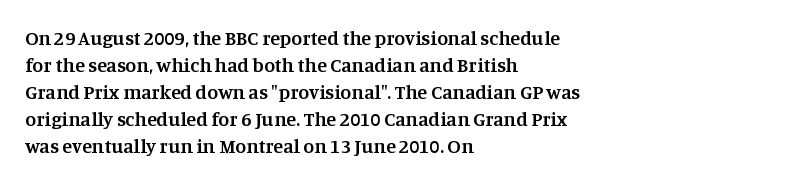
The image shows 20 px text type, upright; set left-aligned, normal line spacing (1.35x), normal letter spacing, not underlined.
